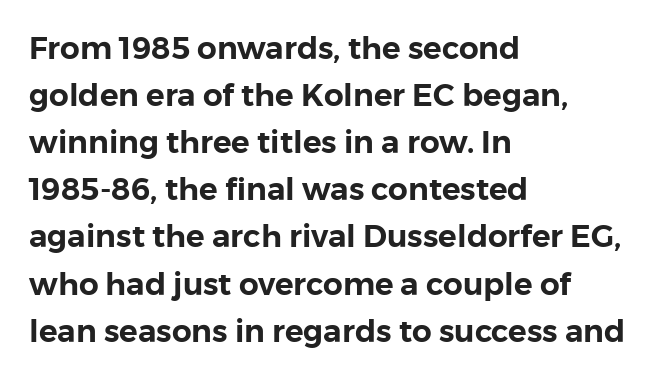
The image shows 31 px sans-serif type, upright; set left-aligned, normal line spacing (1.52x), normal letter spacing, not underlined; a medium x-height.
